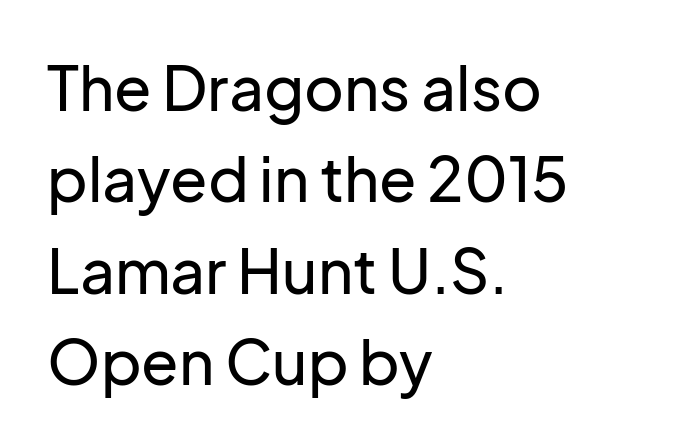
The image shows 61 px sans-serif type, upright; set left-aligned, normal line spacing (1.5x), normal letter spacing, not underlined; low stroke contrast and a medium x-height.
